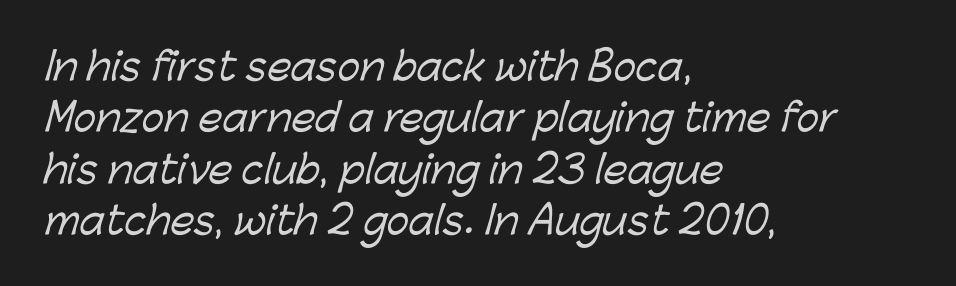
The image shows 38 px sans-serif type; set left-aligned, normal line spacing (1.35x), normal letter spacing, not underlined; low stroke contrast and a medium x-height.
